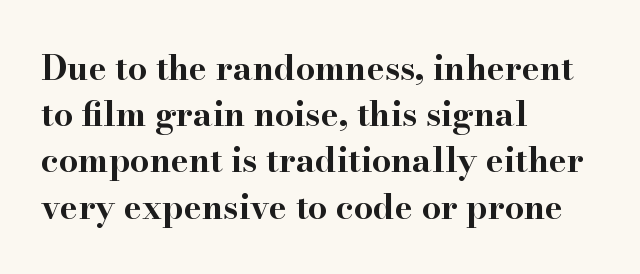
{"serif": "yes", "italic": "no", "bold": "yes", "weight": "bold", "width": "wide", "stroke_contrast": "high", "x_height": "small", "monospaced": "no", "underline": "no", "align": "left", "line_spacing": "normal", "line_spacing_ratio": 1.36, "letter_spacing": "normal", "letter_spacing_em": 0.0, "glyph_px": 34}
